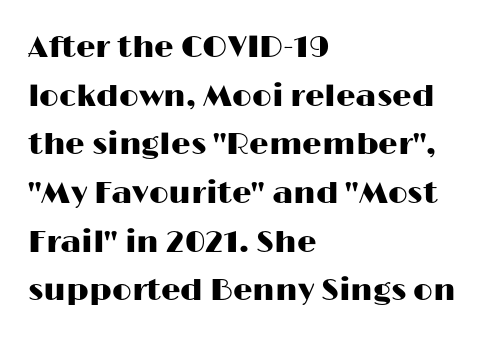
The image shows 31 px wide sans-serif type, upright; set left-aligned, normal line spacing (1.57x), normal letter spacing, not underlined; high stroke contrast and a medium x-height.
